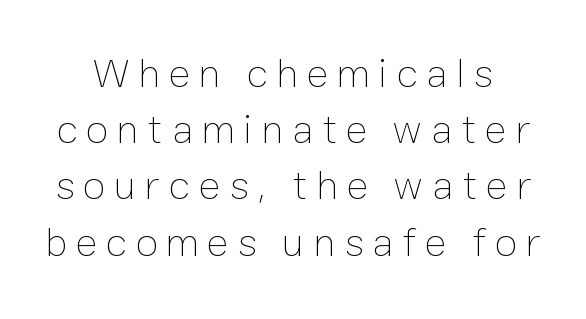
The image shows 41 px thin type, upright; set normal line spacing (1.37x), unusually wide letter spacing (+0.21 em), not underlined; low stroke contrast and a medium x-height.
